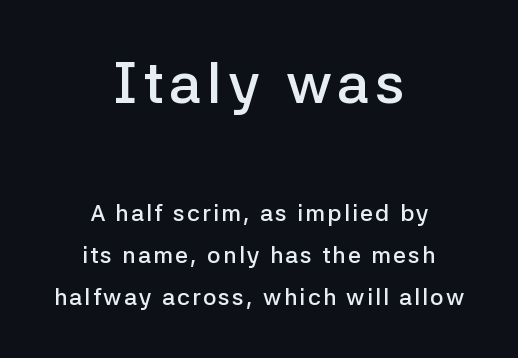
The image shows 58 px semibold sans-serif type, upright; set centered, line spacing 1.82x, not underlined; the first (top) block is 2.52x larger; low stroke contrast and a medium x-height.
